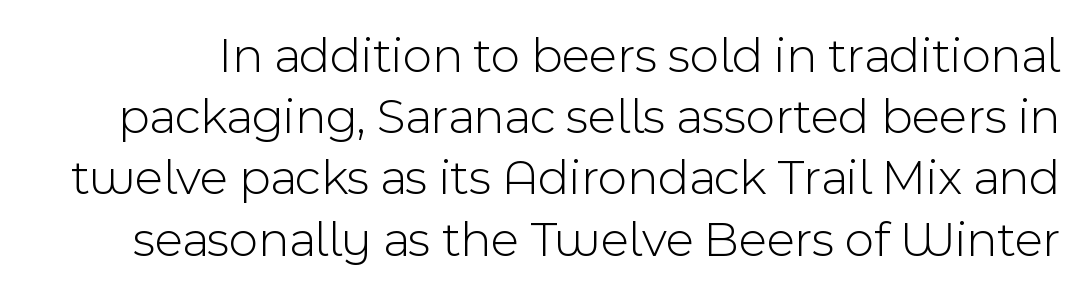
The image shows 51 px light sans-serif type, upright; set line spacing 1.2x, normal letter spacing, not underlined; a medium x-height.
